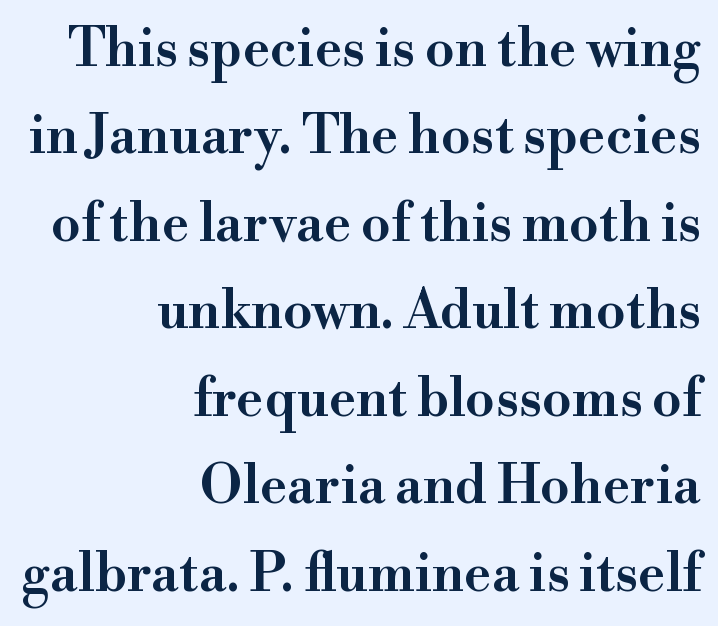
The image shows 53 px semibold serif type, upright; set right-aligned, normal line spacing (1.65x), normal letter spacing, not underlined; high stroke contrast and a small x-height.
